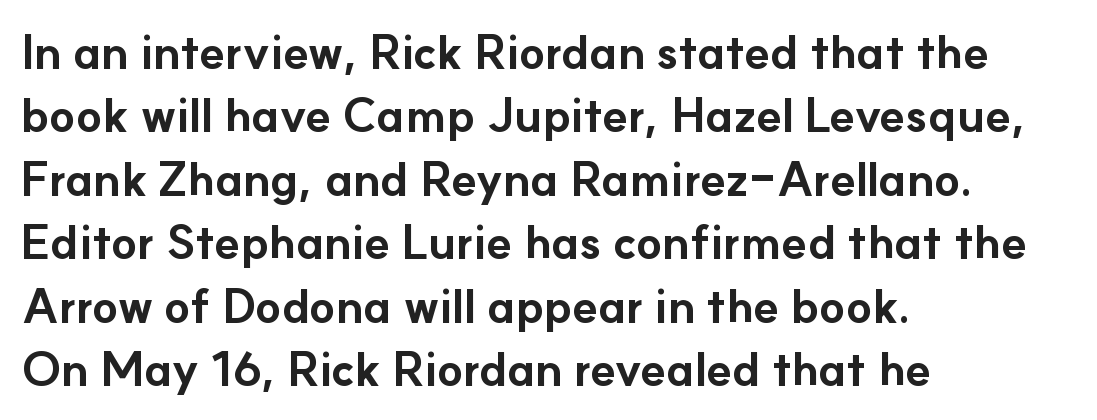
The image shows 47 px bold sans-serif type, upright; set left-aligned, normal line spacing (1.35x), normal letter spacing, not underlined; low stroke contrast and a small x-height.
